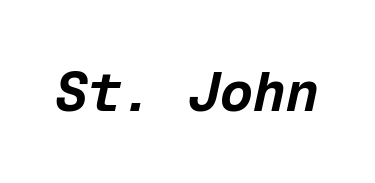
The characters look thick and weighty, a clear bold. The strip under each line holds only bare page. These lines are rendered in a fixed-pitch font. The gaps between neighbouring characters are ordinary and unremarkable.
